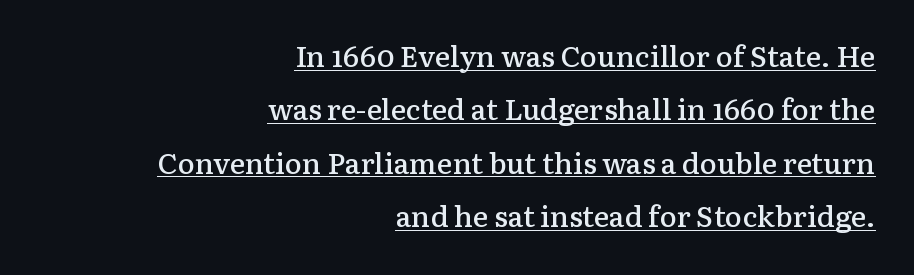
Q: Is the text bold? A: Semi-bold.
Q: Is the text italic (slanted)? A: No, it is upright.
Q: Is the typeface a serif or a sans-serif typeface? A: Serif.
Q: Is the text underlined? A: Yes.
Q: How is the paragraph aligned? A: Right-aligned.
Q: Is the spacing between letters normal or unusually wide? A: Normal.
Q: Width (condensed, normal, or wide)? A: Normal.
Q: Stroke contrast? A: Low.
Q: x-height? A: Medium.
Q: Monospaced? A: No.
